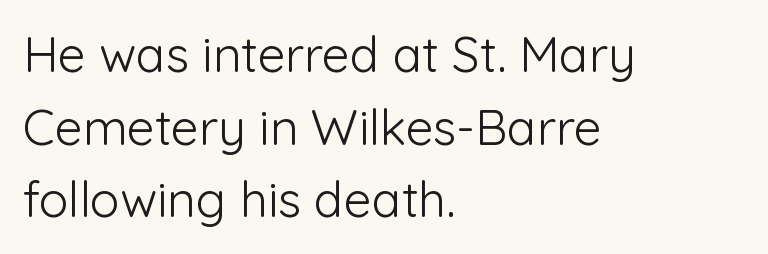
{"serif": "no", "italic": "no", "bold": "no", "weight": "light", "width": "normal", "stroke_contrast": "low", "x_height": "medium", "monospaced": "no", "underline": "no", "align": "left", "line_spacing": "normal", "line_spacing_ratio": 1.48, "letter_spacing": "normal", "letter_spacing_em": 0.0, "glyph_px": 49}
